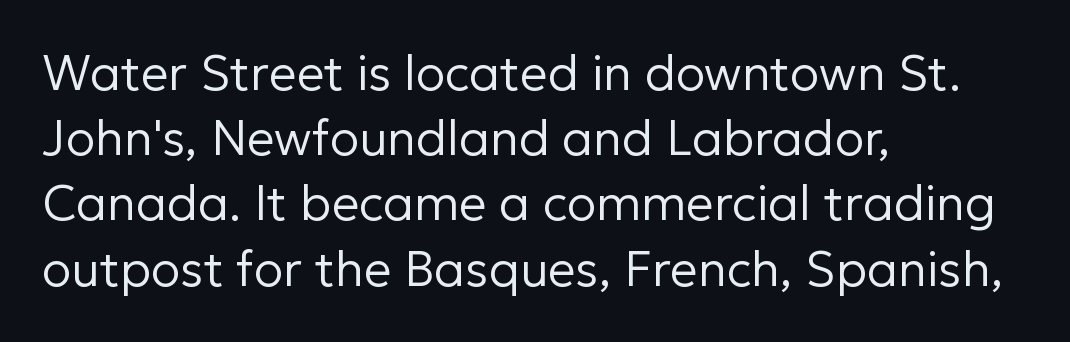
{"serif": "no", "italic": "no", "bold": "no", "weight": "regular", "width": "normal", "stroke_contrast": "low", "x_height": "medium", "monospaced": "no", "underline": "no", "align": "left", "line_spacing": "normal", "line_spacing_ratio": 1.33, "letter_spacing": "normal", "letter_spacing_em": 0.0, "glyph_px": 49}
